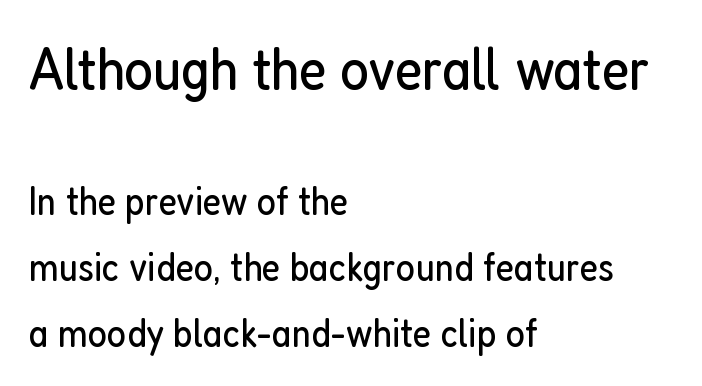
{"serif": "no", "italic": "no", "bold": "no", "weight": "regular", "width": "condensed", "stroke_contrast": "low", "x_height": "medium", "monospaced": "no", "underline": "no", "align": "left", "line_spacing": "normal", "line_spacing_ratio": 1.6, "letter_spacing": "normal", "letter_spacing_em": 0.0, "larger_block": "first", "size_ratio": 1.49, "glyph_px": 61}
